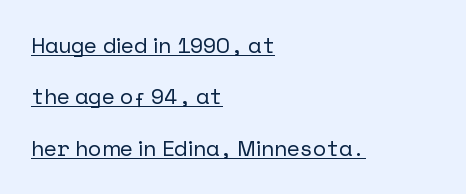
Q: Is the text italic (slanted)? A: No, it is upright.
Q: Is the text underlined? A: Yes.
Q: How is the paragraph aligned? A: Left-aligned.
Q: Is the spacing between letters normal or unusually wide? A: Normal.
Q: Is the spacing between lines tight, normal or loose? A: Loose.
